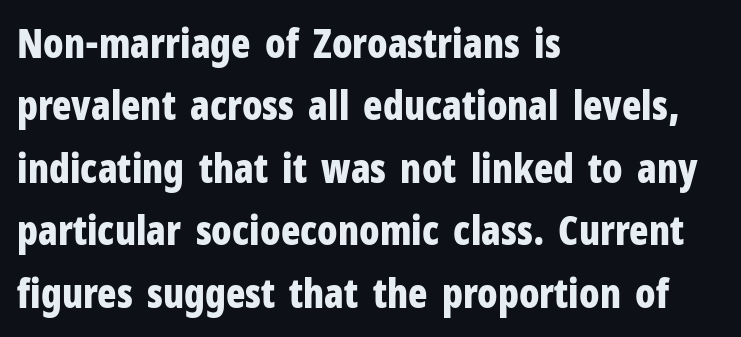
Q: Is the text bold? A: Yes.
Q: Is the text italic (slanted)? A: No, it is upright.
Q: Is the typeface a serif or a sans-serif typeface? A: Sans-serif.
Q: Is the text underlined? A: No.
Q: How is the paragraph aligned? A: Left-aligned.
Q: Is the spacing between letters normal or unusually wide? A: Normal.
Q: Is the spacing between lines tight, normal or loose? A: Normal.
Q: Width (condensed, normal, or wide)? A: Condensed.
Q: Stroke contrast? A: Low.
Q: x-height? A: Medium.
Q: Monospaced? A: No.
